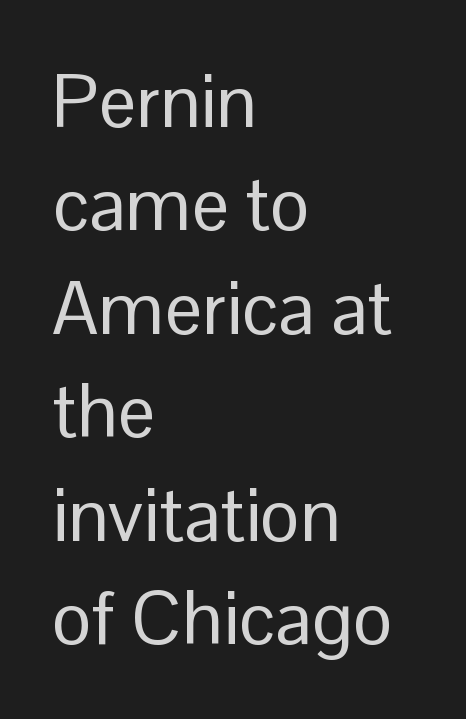
The image shows 75 px regular-weight sans-serif type, upright; set left-aligned, normal line spacing (1.38x), normal letter spacing, not underlined; low stroke contrast and a medium x-height.
